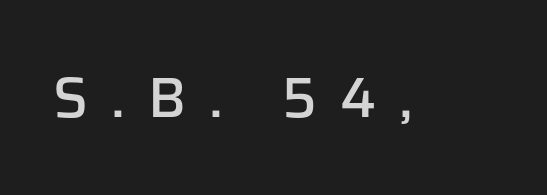
Q: Is the text bold? A: Semi-bold.
Q: Is the text italic (slanted)? A: No, it is upright.
Q: Is the typeface a serif or a sans-serif typeface? A: Sans-serif.
Q: Is the text underlined? A: No.
Q: Is the spacing between letters normal or unusually wide? A: Unusually wide.
Q: Width (condensed, normal, or wide)? A: Normal.
Q: Stroke contrast? A: Low.
Q: x-height? A: Medium.
Q: Monospaced? A: No.
